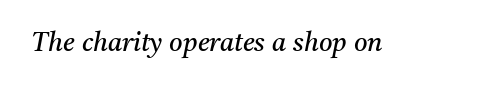
The image shows 26 px text type, italic (leaning right); set normal letter spacing, not underlined.
